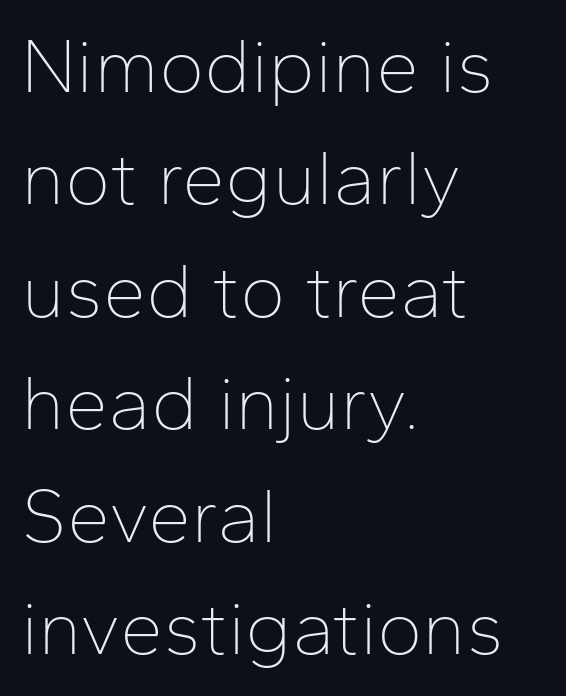
The image shows 77 px thin sans-serif type, upright; set left-aligned, normal line spacing (1.46x), normal letter spacing, not underlined; low stroke contrast and a medium x-height.
